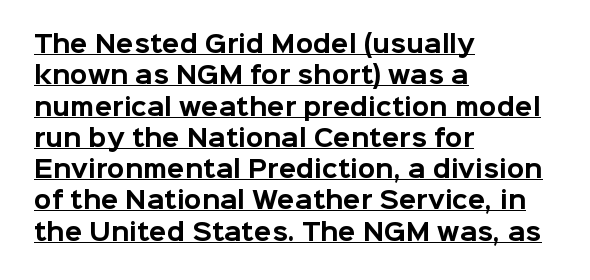
{"italic": "no", "bold": "yes", "underline": "yes", "align": "left", "line_spacing": "normal", "line_spacing_ratio": 1.36, "letter_spacing": "normal", "letter_spacing_em": 0.0, "glyph_px": 23}
